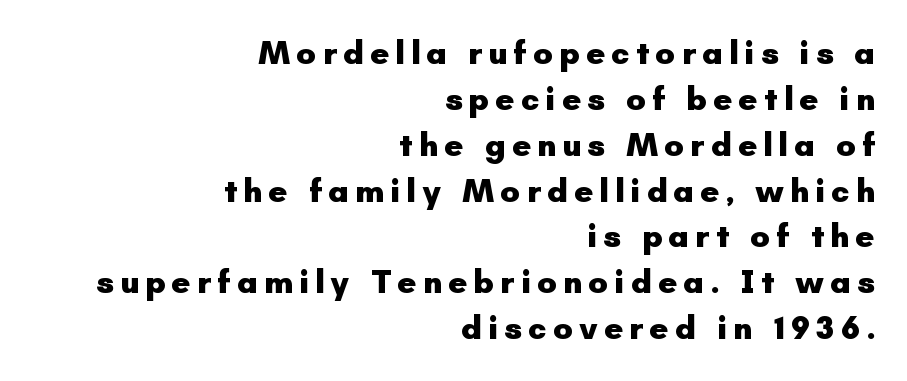
Q: Is the text bold? A: Yes.
Q: Is the text italic (slanted)? A: No, it is upright.
Q: Is the typeface a serif or a sans-serif typeface? A: Sans-serif.
Q: Is the text underlined? A: No.
Q: How is the paragraph aligned? A: Right-aligned.
Q: Is the spacing between lines tight, normal or loose? A: Normal.
Q: Width (condensed, normal, or wide)? A: Normal.
Q: Stroke contrast? A: Low.
Q: x-height? A: Small.
Q: Monospaced? A: No.
